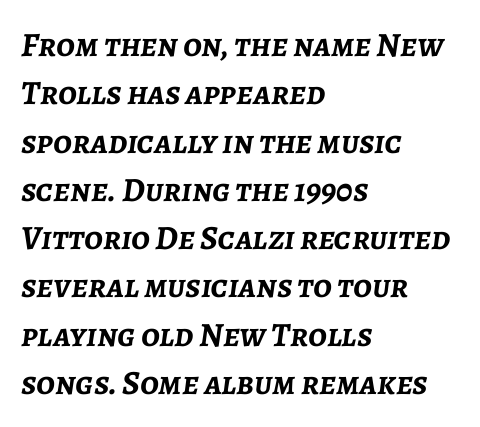
Q: Is the text bold? A: Yes.
Q: Is the text italic (slanted)? A: Yes, it leans right by about 7 degrees.
Q: Is the text underlined? A: No.
Q: How is the paragraph aligned? A: Left-aligned.
Q: Is the spacing between letters normal or unusually wide? A: Normal.
Q: Is the spacing between lines tight, normal or loose? A: Normal.
Q: Width (condensed, normal, or wide)? A: Normal.
Q: Stroke contrast? A: Low.
Q: x-height? A: Medium.
Q: Monospaced? A: No.
